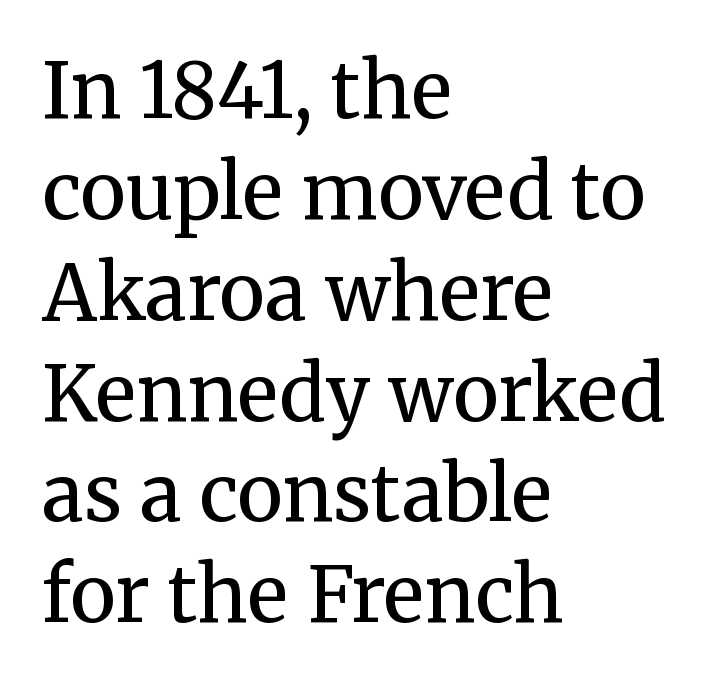
The image shows 77 px regular-weight serif type, upright; set left-aligned, normal line spacing (1.31x), normal letter spacing, not underlined; medium stroke contrast and a medium x-height.
